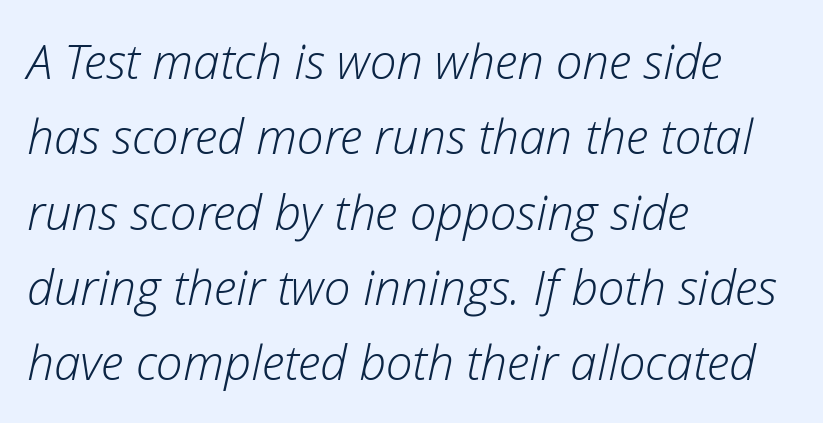
A student would call this left alignment; a typographer would say flush left, rag right. Evenly set lines give the paragraph a standard silhouette. Lines of text with bare space underneath. The font's italic variant was chosen for this text.
